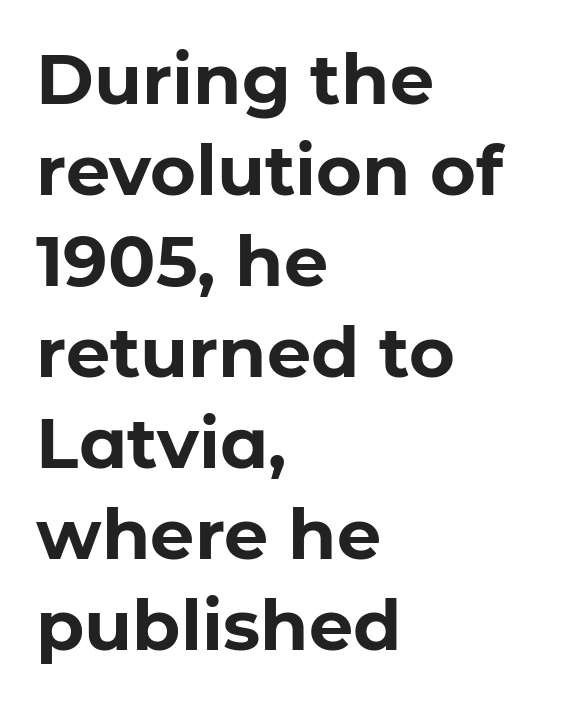
Note the varied advance widths — an 'i' is clearly narrower than an 'm'. I'd describe the lettering as bold — thick and assertive. A bare baseline throughout the passage. Ordinary non-slanted type is in use.
